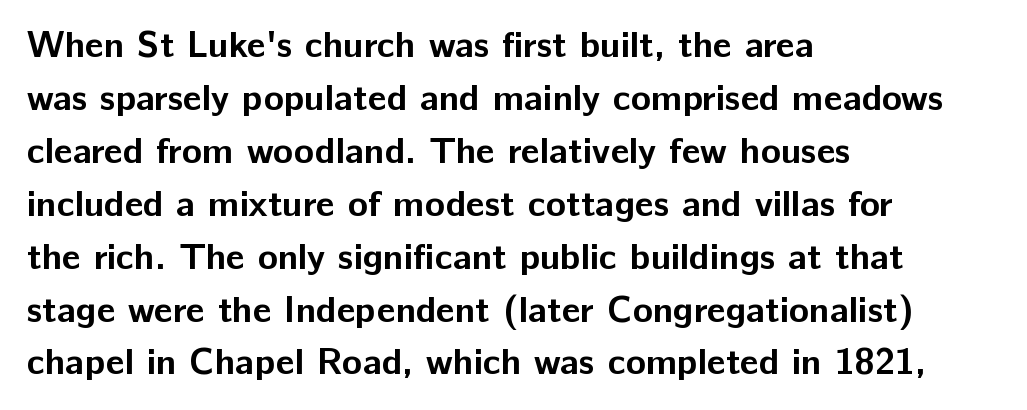
Q: Is the text bold? A: Yes.
Q: Is the text italic (slanted)? A: No, it is upright.
Q: Is the typeface a serif or a sans-serif typeface? A: Sans-serif.
Q: Is the text underlined? A: No.
Q: How is the paragraph aligned? A: Left-aligned.
Q: Is the spacing between letters normal or unusually wide? A: Normal.
Q: Is the spacing between lines tight, normal or loose? A: Normal.
Q: Width (condensed, normal, or wide)? A: Normal.
Q: Stroke contrast? A: Low.
Q: x-height? A: Medium.
Q: Monospaced? A: No.
